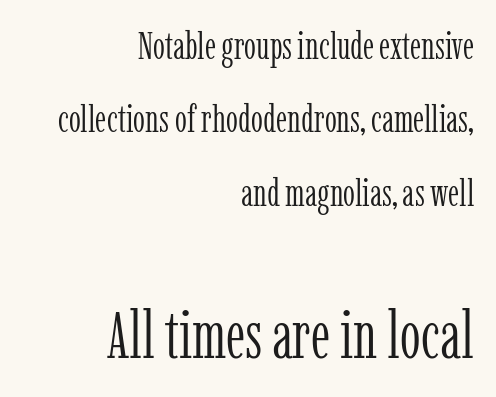
{"serif": "yes", "italic": "no", "bold": "no", "weight": "light", "width": "condensed", "stroke_contrast": "low", "x_height": "medium", "monospaced": "no", "underline": "no", "align": "right", "line_spacing": "loose", "line_spacing_ratio": 1.93, "letter_spacing": "normal", "letter_spacing_em": 0.0, "larger_block": "second", "size_ratio": 1.74, "glyph_px": 66}
